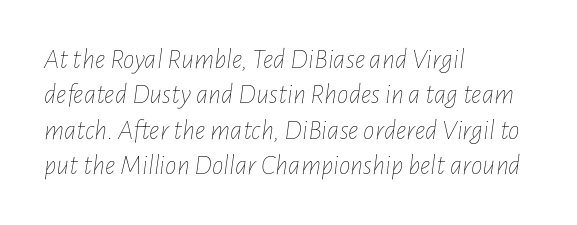
You can tell it's italic because the verticals aren't actually vertical. On a weight scale, this lands at 450 or below. Words appear dense and cohesive because spacing is normal. Bare-footed words on every line. Each letter keeps its own natural width here, so spacing adapts to shape.
